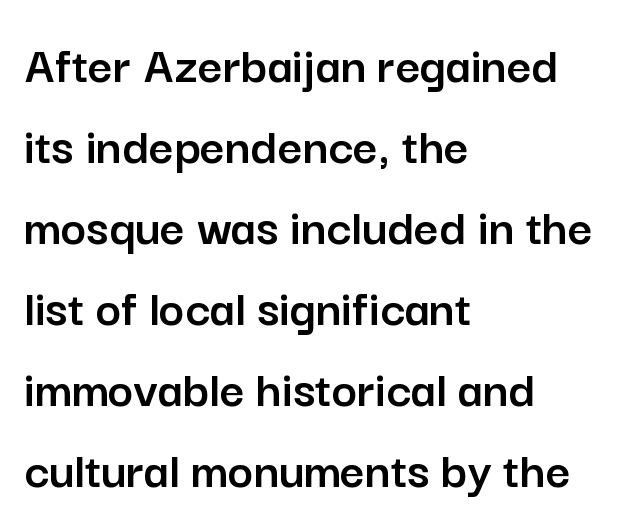
The image shows 54 px sans-serif type, upright; set left-aligned, normal line spacing (1.5x), normal letter spacing, not underlined; low stroke contrast and a medium x-height.
